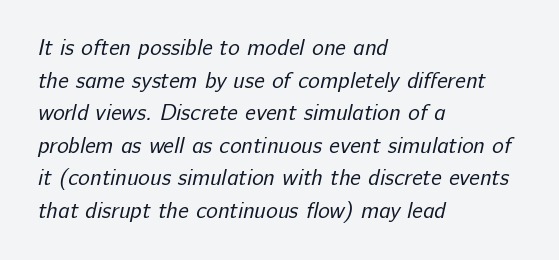
You could call the tracking neutral — neither tight nor loose. Counters stay open thanks to moderate or lighter strokes. Compared with typical paragraphs, the rows here are spaced about the same. Plain, unruled lines of type.
